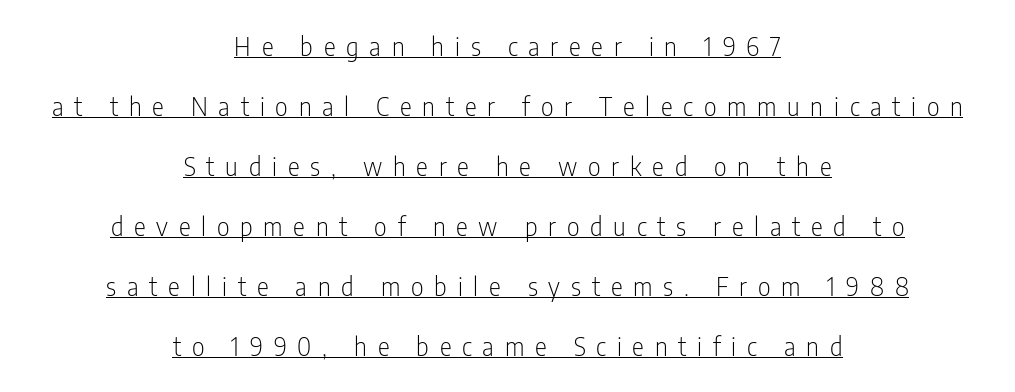
The image shows 25 px text type, upright; set centered, loose line spacing (2.4x), unusually wide letter spacing (+0.43 em), underlined.
